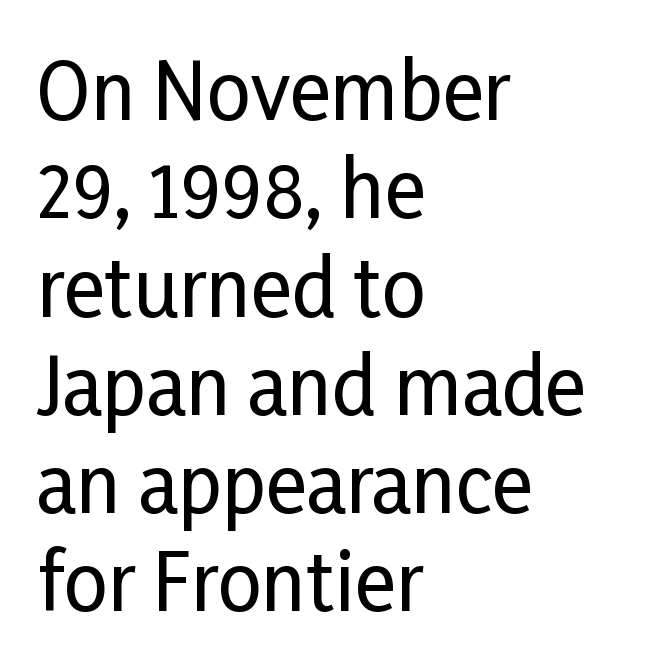
Q: Is the text italic (slanted)? A: No, it is upright.
Q: Is the typeface a serif or a sans-serif typeface? A: Sans-serif.
Q: Is the text underlined? A: No.
Q: How is the paragraph aligned? A: Left-aligned.
Q: Is the spacing between letters normal or unusually wide? A: Normal.
Q: Is the spacing between lines tight, normal or loose? A: Normal.
Q: Width (condensed, normal, or wide)? A: Condensed.
Q: Stroke contrast? A: Low.
Q: x-height? A: Medium.
Q: Monospaced? A: No.
